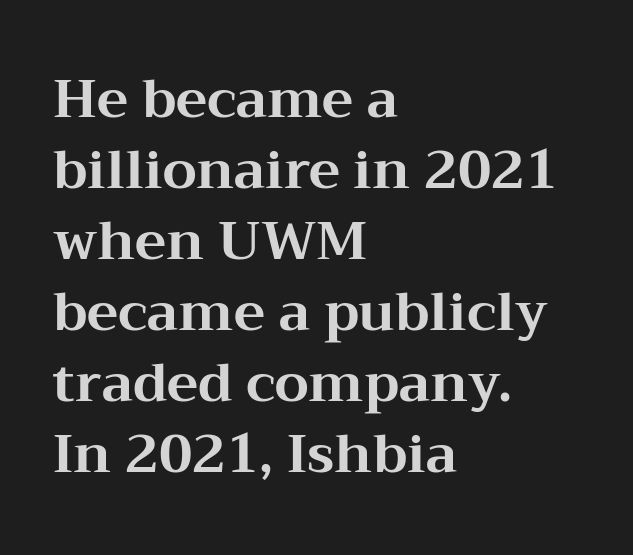
{"serif": "yes", "italic": "no", "bold": "yes", "weight": "bold", "width": "wide", "stroke_contrast": "medium", "x_height": "medium", "monospaced": "no", "underline": "no", "align": "left", "line_spacing": "normal", "line_spacing_ratio": 1.34, "letter_spacing": "normal", "letter_spacing_em": 0.0, "glyph_px": 53}
